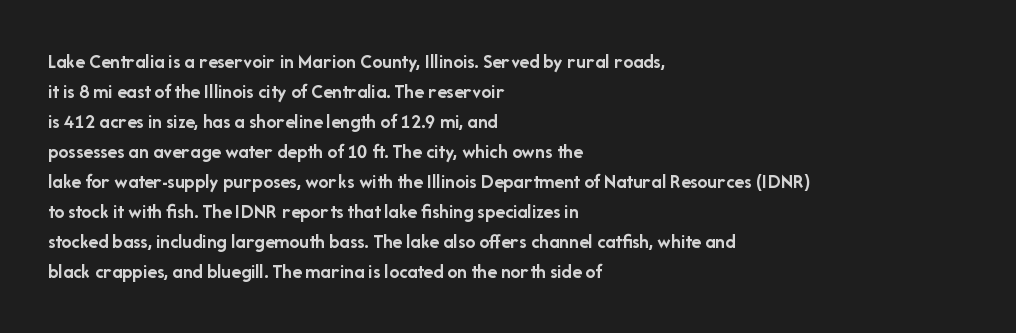
{"italic": "no", "bold": "yes", "underline": "no", "align": "left", "line_spacing": "normal", "line_spacing_ratio": 1.5, "letter_spacing": "normal", "letter_spacing_em": 0.0, "glyph_px": 20}
